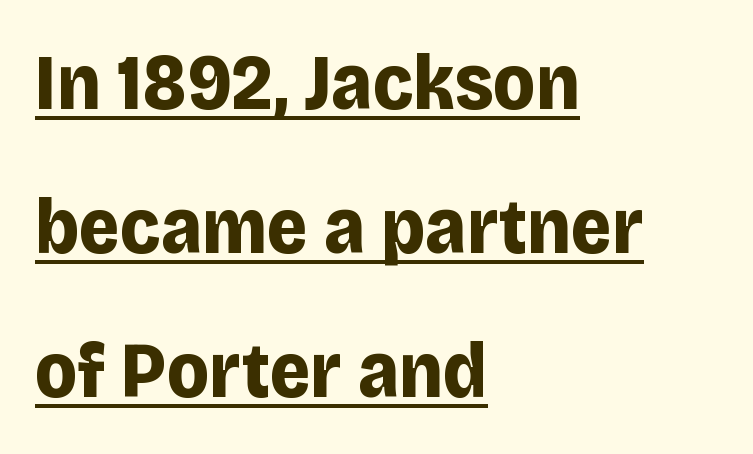
The image shows 79 px bold sans-serif type, upright; set left-aligned, line spacing 1.82x, normal letter spacing, underlined; low stroke contrast and a large x-height.
